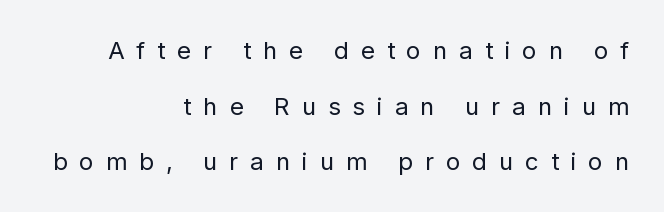
{"italic": "no", "bold": "no", "underline": "no", "align": "right", "line_spacing": "loose", "line_spacing_ratio": 2.32, "letter_spacing": "wide", "letter_spacing_em": 0.5, "glyph_px": 24}
